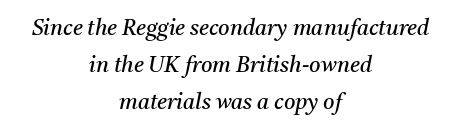
The axis of the letterforms is tilted away from vertical. There is no visible air inserted between adjacent glyphs. The block of text has a typical density, with ordinary space between rows. Quick note: underline off. Both edges are ragged and mirror each other, which tells us the setting is centered. No extra ink here — the face is not bold.
